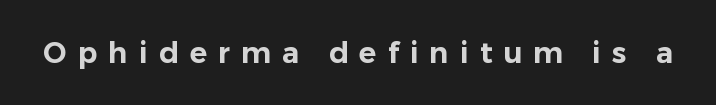
{"serif": "no", "italic": "no", "width": "normal", "stroke_contrast": "low", "x_height": "medium", "monospaced": "no", "underline": "no", "letter_spacing": "wide", "letter_spacing_em": 0.38, "glyph_px": 29}
